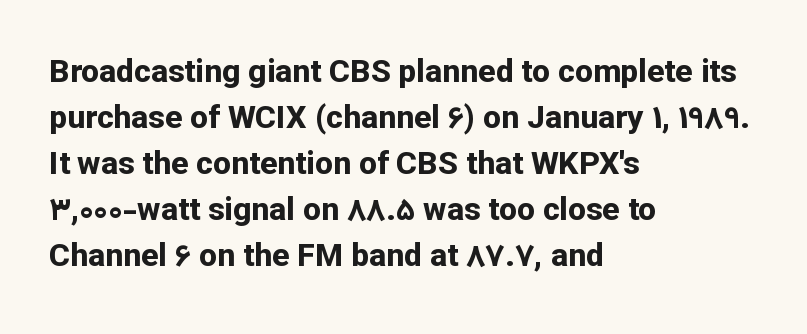
{"serif": "no", "italic": "no", "bold": "yes", "weight": "bold", "width": "normal", "stroke_contrast": "low", "x_height": "medium", "monospaced": "no", "underline": "no", "align": "left", "line_spacing": "normal", "line_spacing_ratio": 1.44, "letter_spacing": "normal", "letter_spacing_em": 0.0, "glyph_px": 32}
